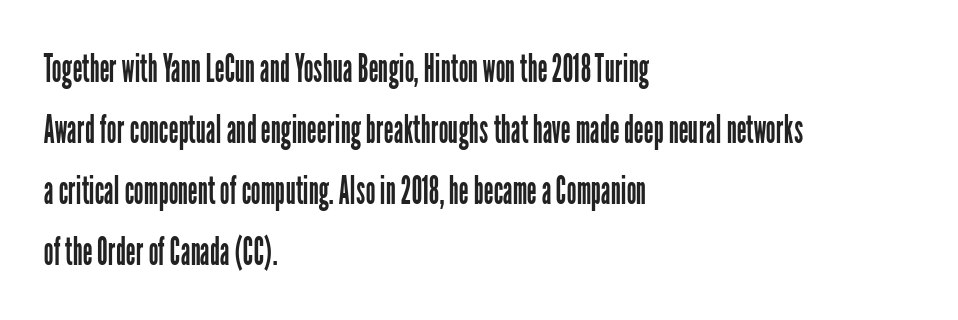
The image shows 39 px regular-weight, condensed sans-serif type, upright; set left-aligned, normal line spacing (1.56x), normal letter spacing, not underlined; low stroke contrast and a medium x-height.
